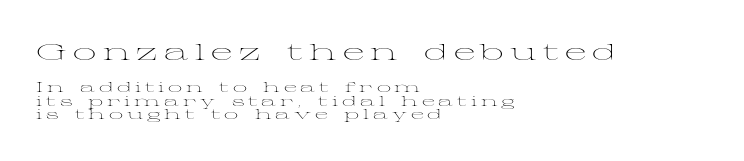
Q: Is the text bold? A: No.
Q: Is the text italic (slanted)? A: No, it is upright.
Q: Is the text underlined? A: No.
Q: How is the paragraph aligned? A: Left-aligned.
Q: Is the spacing between letters normal or unusually wide? A: Unusually wide.
Q: Is the spacing between lines tight, normal or loose? A: Tight.
Q: Which block of text is set in a larger size, the first (top) or the second (bottom)? A: The first (top) one.
